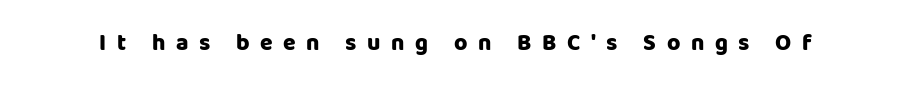
The image shows 23 px bold type, upright; set unusually wide letter spacing (+0.46 em), not underlined.
